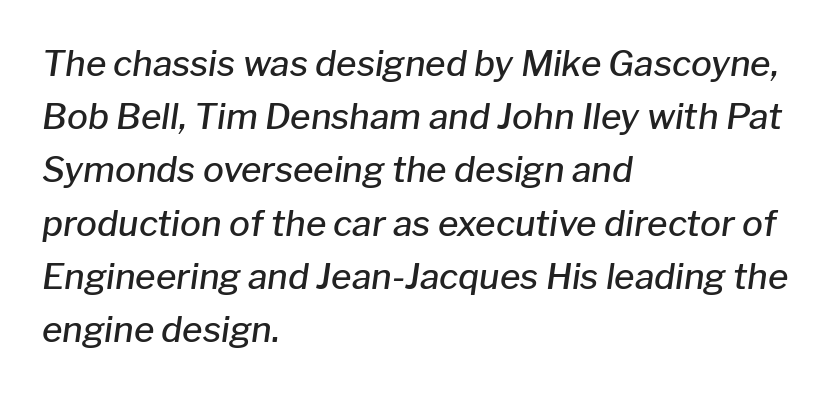
{"italic": "yes", "lean": "right", "slant_degrees": 8, "bold": "semi", "weight": "semibold", "width": "normal", "stroke_contrast": "low", "x_height": "medium", "monospaced": "no", "underline": "no", "align": "left", "line_spacing": "normal", "line_spacing_ratio": 1.52, "letter_spacing": "normal", "letter_spacing_em": 0.0, "glyph_px": 35}
